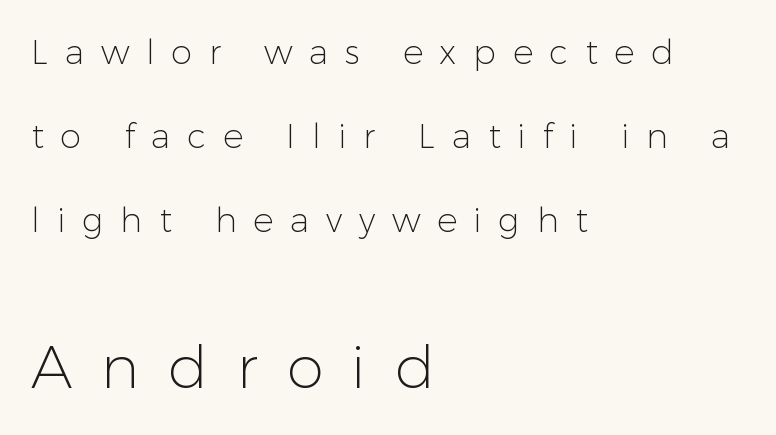
Q: Is the text bold? A: No.
Q: Is the text italic (slanted)? A: No, it is upright.
Q: Is the typeface a serif or a sans-serif typeface? A: Sans-serif.
Q: Is the text underlined? A: No.
Q: How is the paragraph aligned? A: Left-aligned.
Q: Is the spacing between letters normal or unusually wide? A: Unusually wide.
Q: Is the spacing between lines tight, normal or loose? A: Loose.
Q: Which block of text is set in a larger size, the first (top) or the second (bottom)? A: The second (bottom) one.
Q: Width (condensed, normal, or wide)? A: Normal.
Q: Stroke contrast? A: Low.
Q: x-height? A: Medium.
Q: Monospaced? A: No.
